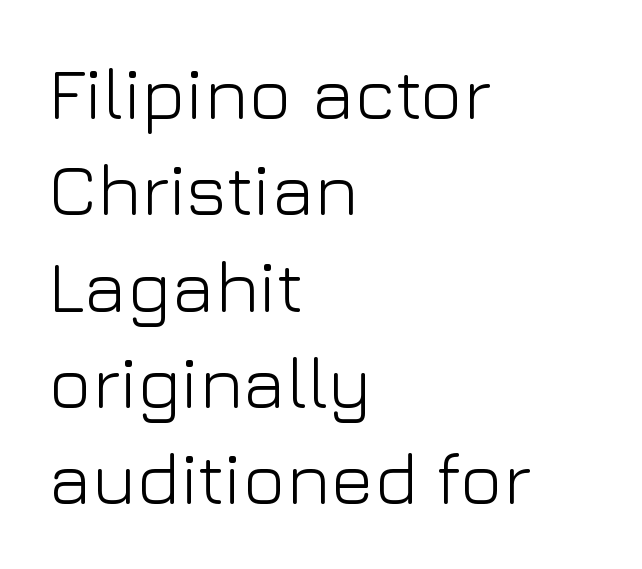
Quick note: underline off. A typesetter would call this proportional, since set widths differ per character. Line starts are locked; line ends wander. Rows of type keep a routine distance in the vertical direction. Every character sits straight up, as roman type does. Heaviness? Minimal to ordinary, like unemphasized prose.
